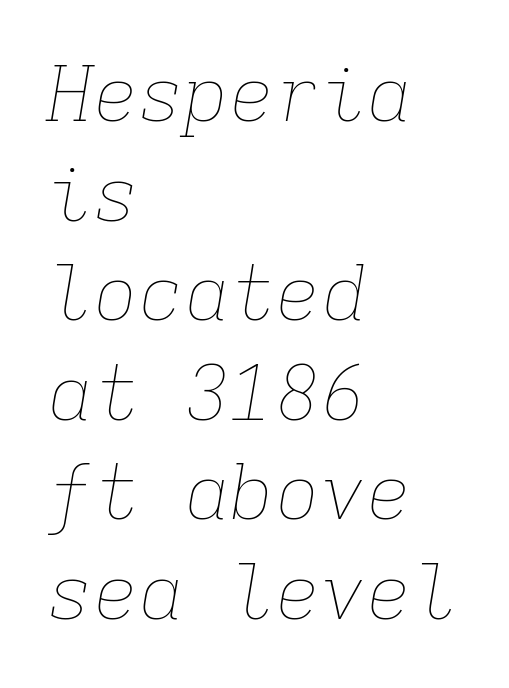
{"italic": "yes", "lean": "right", "slant_degrees": 9, "bold": "no", "weight": "thin", "width": "normal", "stroke_contrast": "low", "x_height": "medium", "monospaced": "yes", "underline": "no", "align": "left", "line_spacing": "normal", "line_spacing_ratio": 1.31, "letter_spacing": "normal", "letter_spacing_em": 0.0, "glyph_px": 76}
